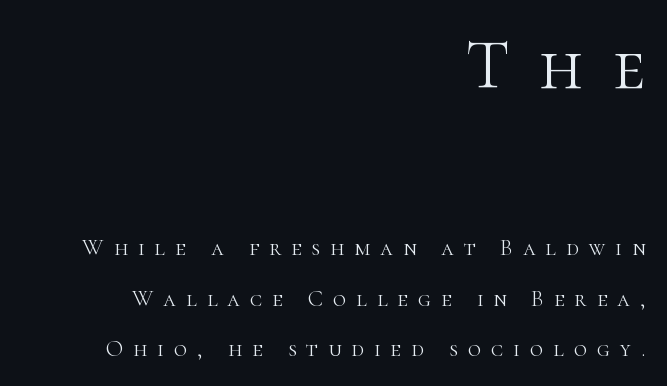
The image shows 70 px light serif type, upright; set right-aligned, loose line spacing (2.21x), unusually wide letter spacing (+0.43 em), not underlined; the first (top) block is 3.04x larger; high stroke contrast and a medium x-height.
